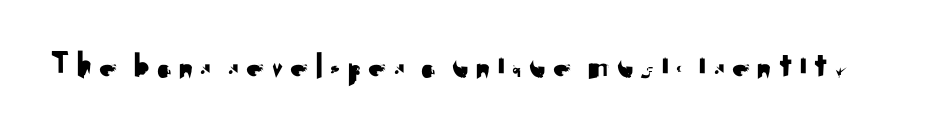
The glyphs are unaccompanied by any horizontal stroke below them. These lines are rendered in a variable-pitch font. The typeface chosen for these lines omits serifs. This is roman type, the default non-slanted kind.
